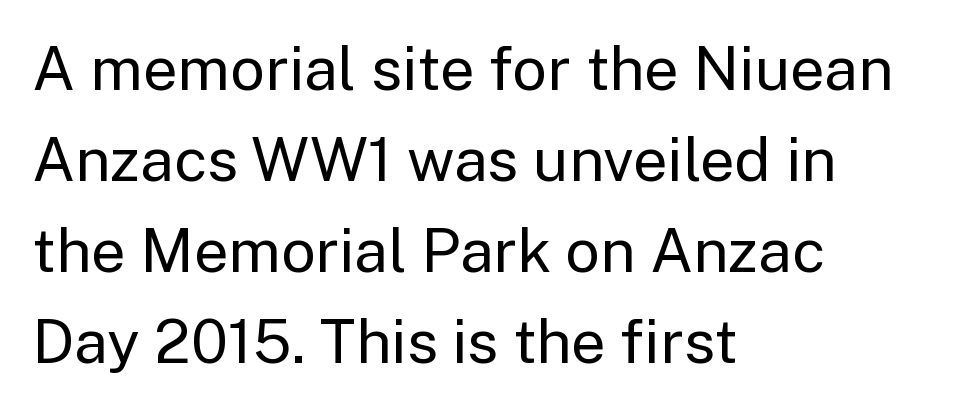
Q: Is the text bold? A: No.
Q: Is the text italic (slanted)? A: No, it is upright.
Q: Is the typeface a serif or a sans-serif typeface? A: Sans-serif.
Q: Is the text underlined? A: No.
Q: How is the paragraph aligned? A: Left-aligned.
Q: Is the spacing between letters normal or unusually wide? A: Normal.
Q: Is the spacing between lines tight, normal or loose? A: Normal.
Q: Width (condensed, normal, or wide)? A: Normal.
Q: Stroke contrast? A: Low.
Q: x-height? A: Medium.
Q: Monospaced? A: No.
